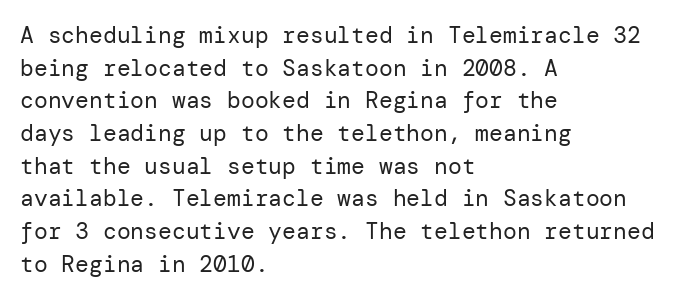
{"italic": "no", "bold": "no", "underline": "no", "align": "left", "line_spacing": "normal", "line_spacing_ratio": 1.42, "letter_spacing": "normal", "letter_spacing_em": 0.0, "glyph_px": 23}
